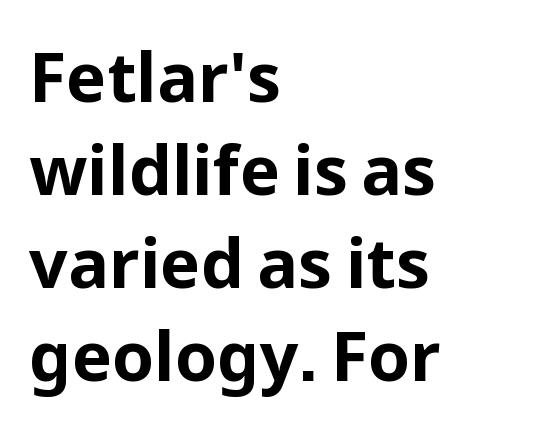
Varying glyph widths throughout — classic text-font behaviour. A student would call this left alignment; a typographer would say flush left, rag right. The strokes are fattened all the way to bold. Quick note: interline space is typical. The letters stand straight up with perfectly vertical stems. The rendering shows plain stroke endings on the letterforms — a sans-serif design.
